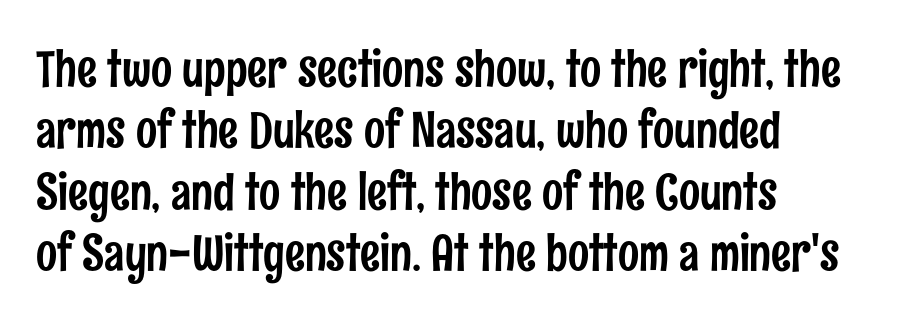
The letters advance in unequal steps, a hallmark of proportional type. A roman cut, with each character standing at attention. Alignment: flush left. The passage shown is not underscored anywhere.
